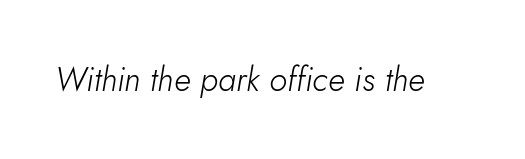
The image shows 33 px light type, italic (leaning right); set normal letter spacing, not underlined; low stroke contrast and a small x-height.
